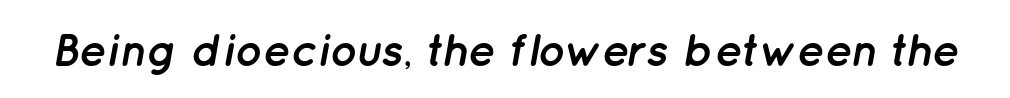
Heavy, bold letterforms. How are the letters spaced? Ordinarily, with no added tracking. Beneath every word, the page is bare. Quick note: italic.
